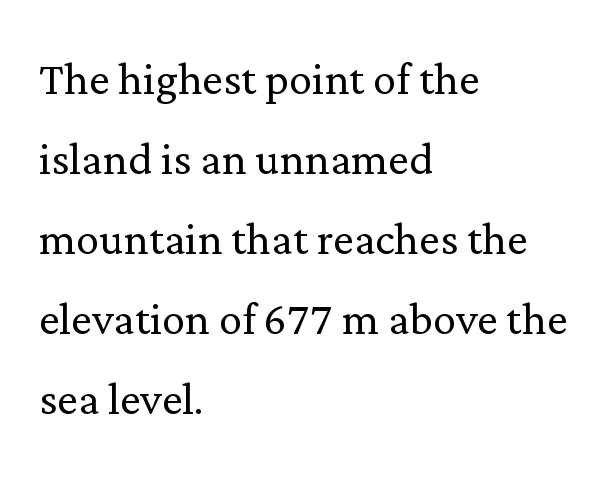
{"serif": "yes", "italic": "no", "bold": "no", "weight": "light", "width": "normal", "stroke_contrast": "low", "x_height": "medium", "monospaced": "no", "underline": "no", "align": "left", "line_spacing": "normal", "line_spacing_ratio": 1.38, "letter_spacing": "normal", "letter_spacing_em": 0.0, "glyph_px": 58}
